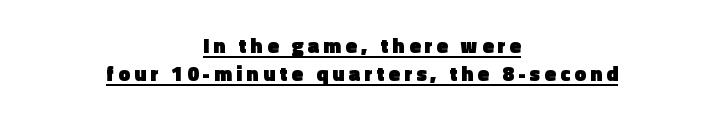
Q: Is the text bold? A: Yes.
Q: Is the text italic (slanted)? A: No, it is upright.
Q: Is the text underlined? A: Yes.
Q: How is the paragraph aligned? A: Centered.
Q: Is the spacing between letters normal or unusually wide? A: Unusually wide.
Q: Is the spacing between lines tight, normal or loose? A: Normal.
